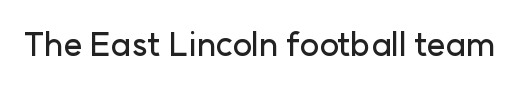
The image shows 33 px sans-serif type, upright; set normal letter spacing, not underlined; low stroke contrast and a medium x-height.
